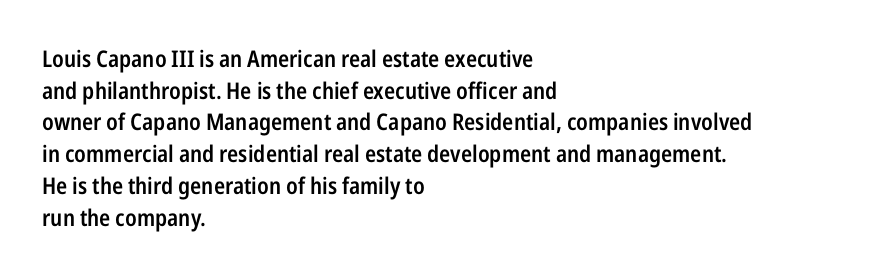
The image shows 23 px text type, upright; set left-aligned, normal line spacing (1.38x), normal letter spacing, not underlined.
